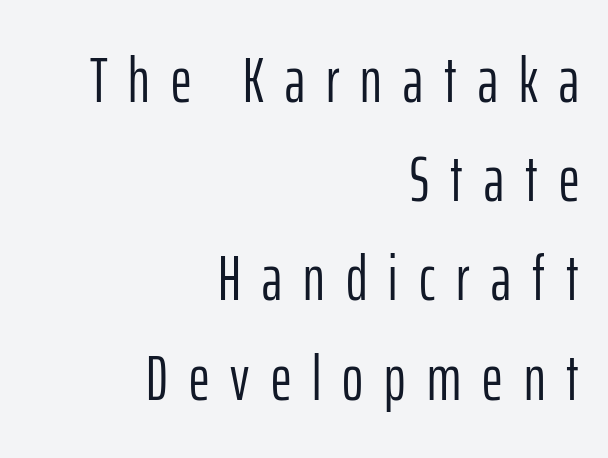
Serif or sans? Sans — the stroke terminals are bare. The zone under the glyphs is completely vacant. Baseline-to-baseline distance is the conventional proportion of letter height. These lines have a slow, spaced-out rhythm from letter to letter. A roman cut, with each character standing at attention.
